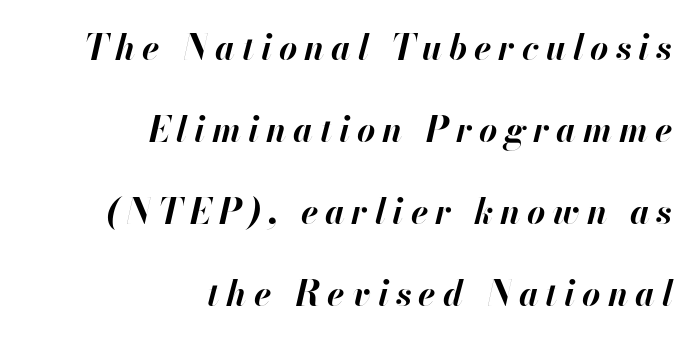
The image shows 35 px bold type, italic (leaning right); set right-aligned, loose line spacing (2.34x), unusually wide letter spacing (+0.2 em), not underlined; high stroke contrast and a small x-height.
